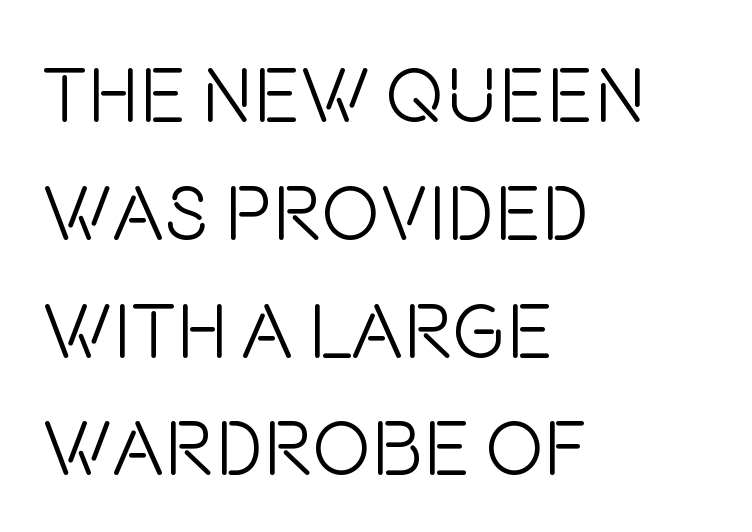
Q: Is the text bold? A: No.
Q: Is the text italic (slanted)? A: No, it is upright.
Q: Is the typeface a serif or a sans-serif typeface? A: Sans-serif.
Q: Is the text underlined? A: No.
Q: How is the paragraph aligned? A: Left-aligned.
Q: Is the spacing between letters normal or unusually wide? A: Normal.
Q: Is the spacing between lines tight, normal or loose? A: Normal.
Q: Width (condensed, normal, or wide)? A: Condensed.
Q: Stroke contrast? A: Low.
Q: x-height? A: Large.
Q: Monospaced? A: No.
